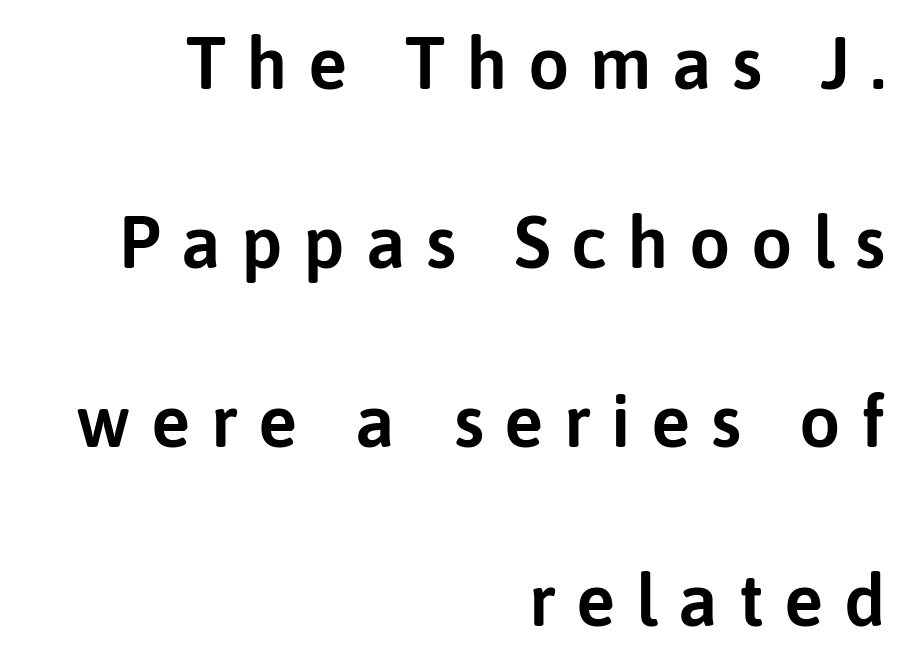
The image shows 73 px sans-serif type, upright; set right-aligned, loose line spacing (2.45x), unusually wide letter spacing (+0.28 em), not underlined; low stroke contrast and a medium x-height.
